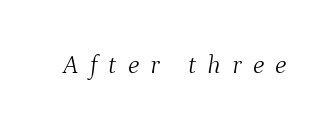
Q: Is the text bold? A: No.
Q: Is the text italic (slanted)? A: Yes, it leans right by about 9 degrees.
Q: Is the text underlined? A: No.
Q: Is the spacing between letters normal or unusually wide? A: Unusually wide.
